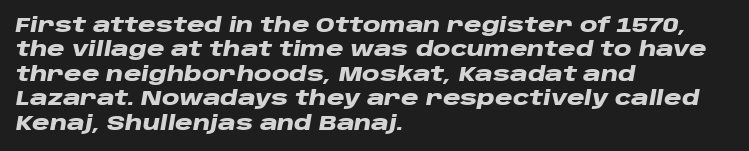
The image shows 20 px bold type, italic (leaning right); set left-aligned, line spacing 1.22x, normal letter spacing, not underlined.
